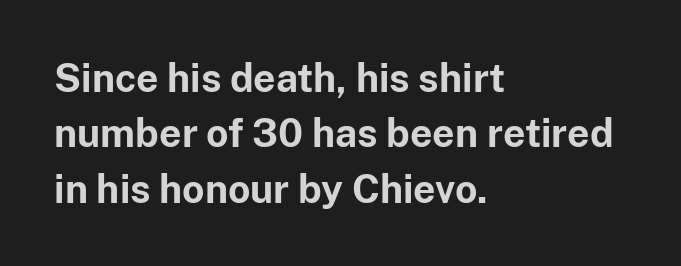
{"serif": "no", "italic": "no", "bold": "yes", "weight": "bold", "width": "normal", "stroke_contrast": "low", "x_height": "medium", "monospaced": "no", "underline": "no", "align": "left", "line_spacing": "normal", "line_spacing_ratio": 1.42, "letter_spacing": "normal", "letter_spacing_em": 0.0, "glyph_px": 39}
